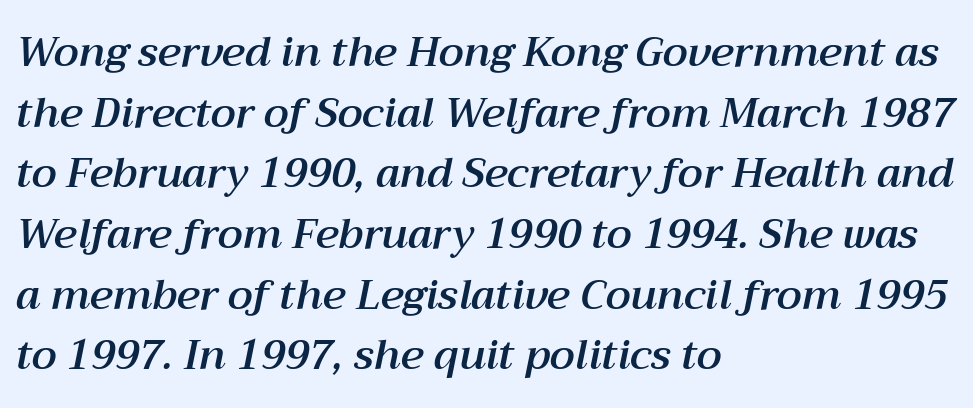
Q: Is the text italic (slanted)? A: Yes, it leans right by about 12 degrees.
Q: Is the text underlined? A: No.
Q: How is the paragraph aligned? A: Left-aligned.
Q: Is the spacing between letters normal or unusually wide? A: Normal.
Q: Is the spacing between lines tight, normal or loose? A: Normal.
Q: Width (condensed, normal, or wide)? A: Normal.
Q: Stroke contrast? A: Medium.
Q: x-height? A: Medium.
Q: Monospaced? A: No.
